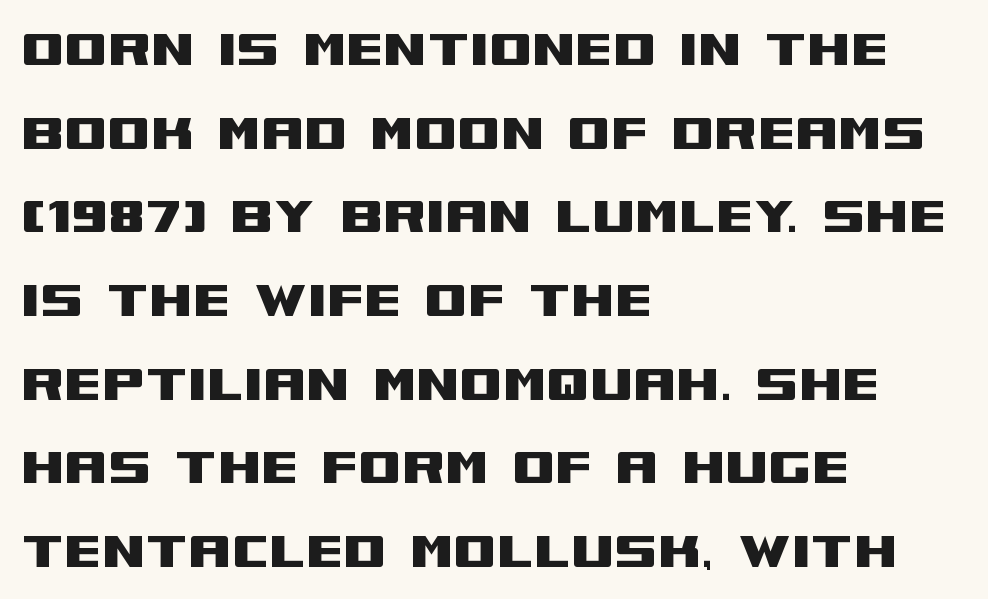
{"serif": "no", "italic": "no", "width": "wide", "stroke_contrast": "medium", "x_height": "large", "monospaced": "no", "underline": "no", "align": "left", "line_spacing": "normal", "line_spacing_ratio": 1.35, "letter_spacing": "normal", "letter_spacing_em": 0.0, "glyph_px": 62}
